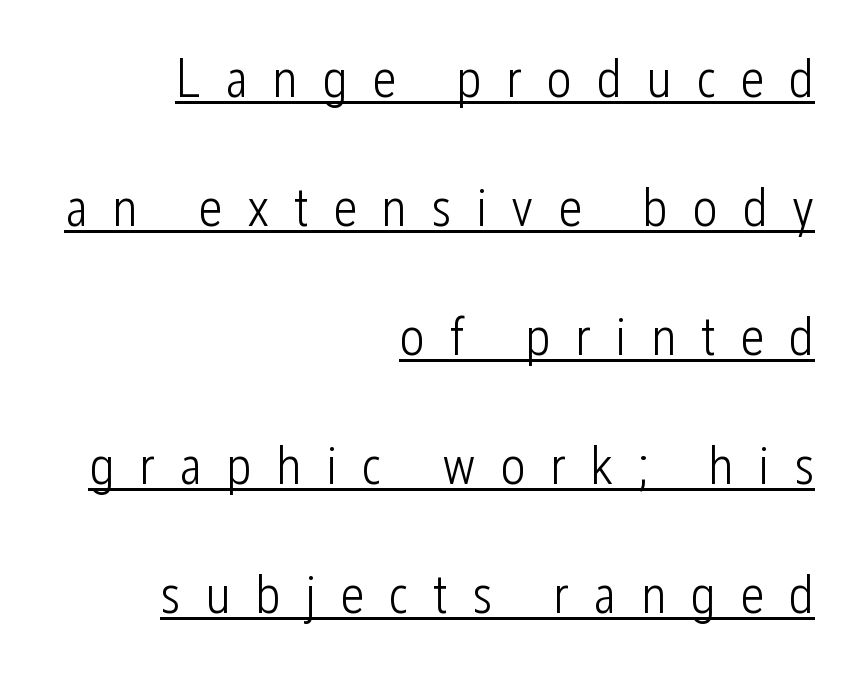
{"serif": "no", "italic": "no", "bold": "no", "weight": "light", "width": "condensed", "stroke_contrast": "low", "x_height": "medium", "monospaced": "no", "underline": "yes", "align": "right", "line_spacing": "loose", "line_spacing_ratio": 2.39, "letter_spacing": "wide", "letter_spacing_em": 0.45, "glyph_px": 54}
